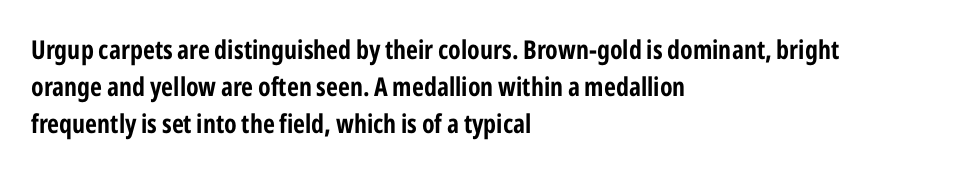
Notice how descenders clear the ascenders below comfortably — that's standard leading. Compared with an ordinary text face, these strokes are far heavier — a full bold. Compared with typical body copy, the letter spacing here is the same. Italic: no, the glyphs are upright roman. The rag falls on the right side of this text block. Descenders hang freely into open space.
